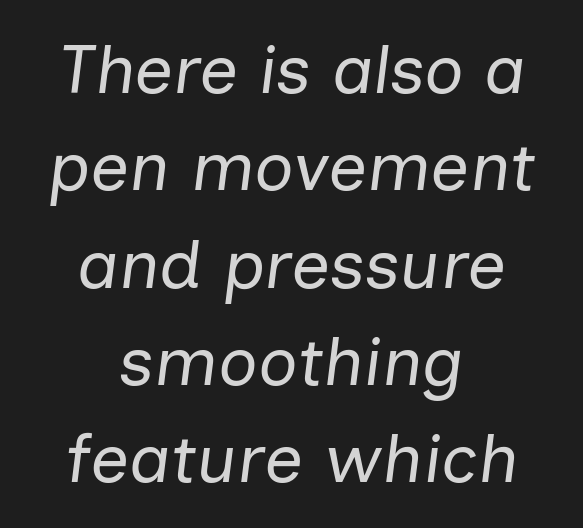
The image shows 69 px regular-weight type, italic (leaning right); set centered, normal line spacing (1.41x), normal letter spacing, not underlined; low stroke contrast and a medium x-height.
